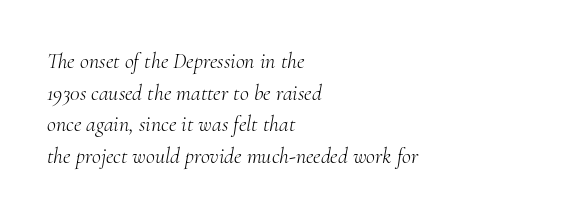
A classic flush-left, rag-right setting is used for this passage. Whoever set this chose a conventional vertical rhythm. Check under the words: just untouched page. This is oblique type, the kind used for emphasis or titles.
